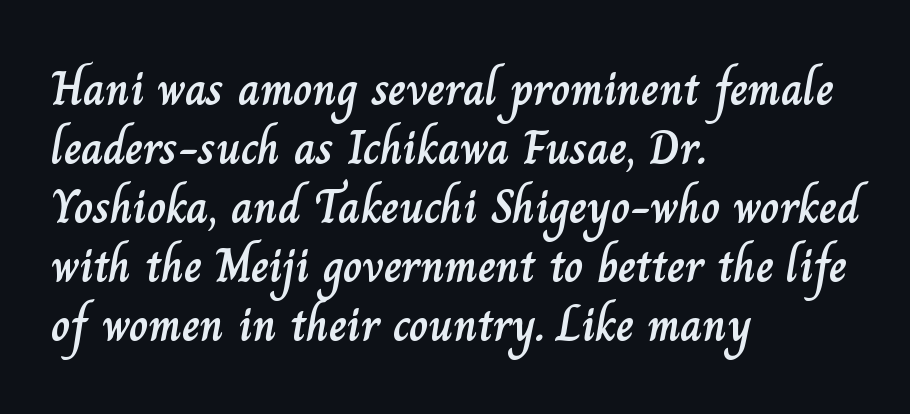
Q: Is the text italic (slanted)? A: Yes.
Q: Is the text underlined? A: No.
Q: How is the paragraph aligned? A: Left-aligned.
Q: Is the spacing between letters normal or unusually wide? A: Normal.
Q: Width (condensed, normal, or wide)? A: Normal.
Q: Stroke contrast? A: Low.
Q: x-height? A: Small.
Q: Monospaced? A: No.
